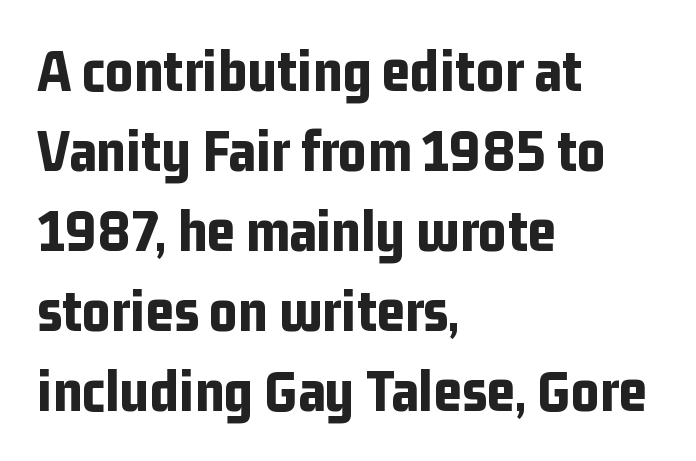
Q: Is the text bold? A: Yes.
Q: Is the text italic (slanted)? A: No, it is upright.
Q: Is the typeface a serif or a sans-serif typeface? A: Sans-serif.
Q: Is the text underlined? A: No.
Q: How is the paragraph aligned? A: Left-aligned.
Q: Is the spacing between letters normal or unusually wide? A: Normal.
Q: Is the spacing between lines tight, normal or loose? A: Normal.
Q: Width (condensed, normal, or wide)? A: Condensed.
Q: Stroke contrast? A: Low.
Q: x-height? A: Medium.
Q: Monospaced? A: No.
